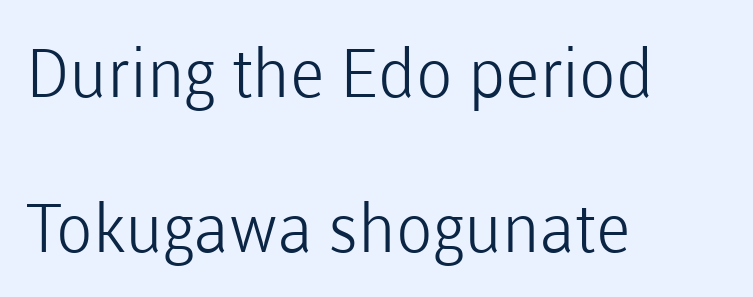
The letters sit at their default tracking, neither squeezed nor spread. Whoever set this chose breathing room over compactness in the vertical rhythm. In CSS terms this would be text-align: left. In terms of posture, this sample is upright.
